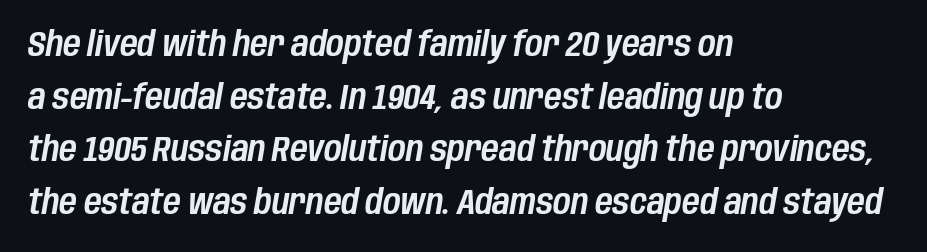
The image shows 34 px condensed type, italic (leaning right); set left-aligned, normal line spacing (1.55x), normal letter spacing, not underlined; low stroke contrast and a large x-height.
